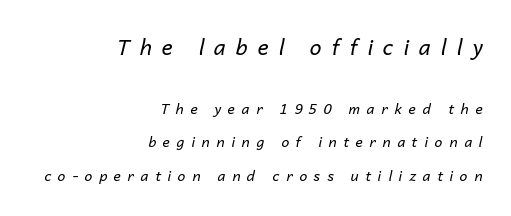
The image shows 21 px text type, italic (leaning right); set right-aligned, loose line spacing (2.39x), unusually wide letter spacing (+0.48 em), not underlined; the first (top) block is 1.5x larger.
